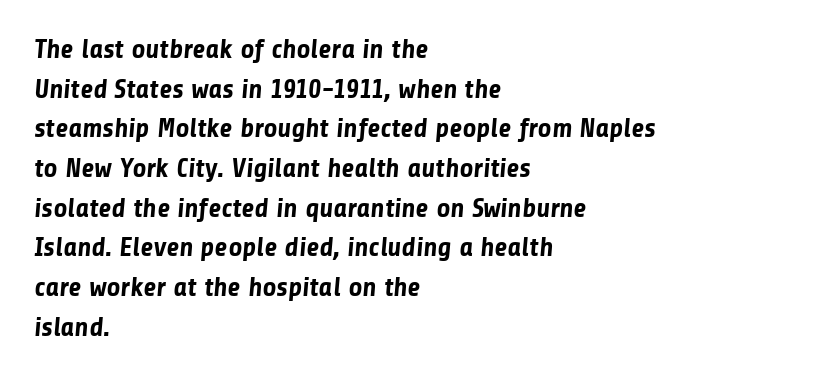
{"bold": "yes", "underline": "no", "align": "left", "line_spacing": "normal", "line_spacing_ratio": 1.47, "letter_spacing": "normal", "letter_spacing_em": 0.0, "glyph_px": 27}
